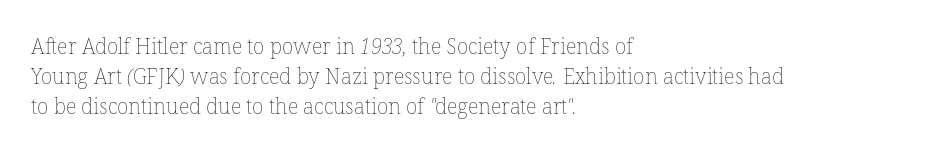
A quiet, ordinary-to-light weight characterises the typeface. This sample uses plain, unmodified letter spacing. Honestly, the row spacing looks completely unremarkable. The paragraph has a hard left edge and a soft right edge. Beneath every word, the page is bare.
